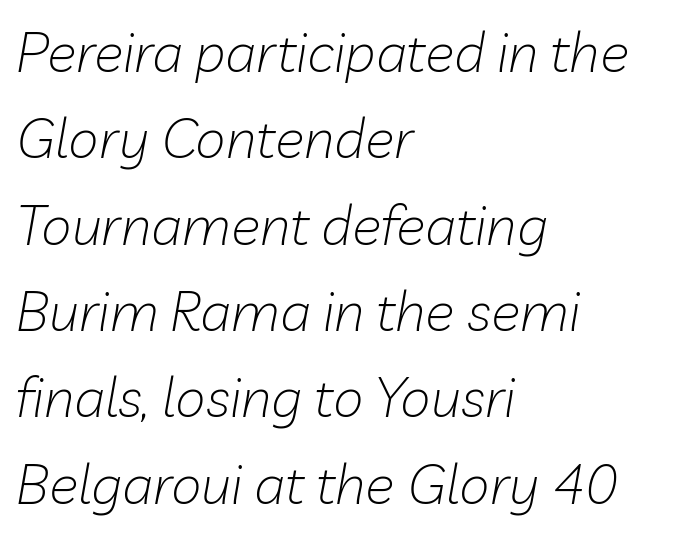
Stems and bowls with no extra thickness — not bold. Nobody drew a line under any word here. Every character sits at an angle, as italics do. One glance says typical: line gaps are just what's usual.
